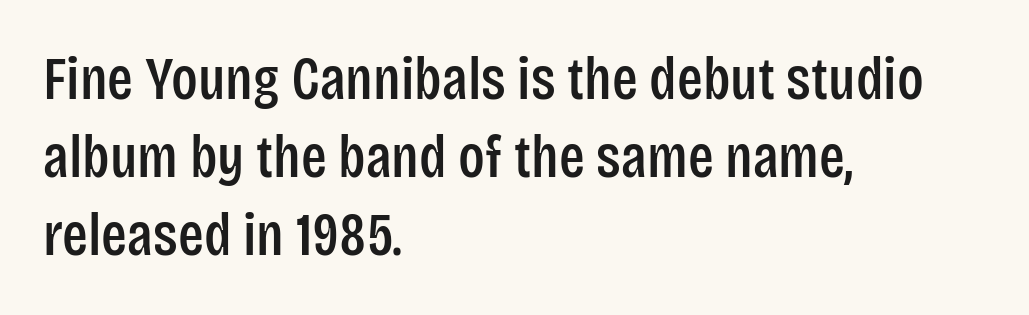
Q: Is the text italic (slanted)? A: No, it is upright.
Q: Is the typeface a serif or a sans-serif typeface? A: Sans-serif.
Q: Is the text underlined? A: No.
Q: How is the paragraph aligned? A: Left-aligned.
Q: Is the spacing between letters normal or unusually wide? A: Normal.
Q: Is the spacing between lines tight, normal or loose? A: Normal.
Q: Width (condensed, normal, or wide)? A: Condensed.
Q: Stroke contrast? A: Low.
Q: x-height? A: Large.
Q: Monospaced? A: No.
